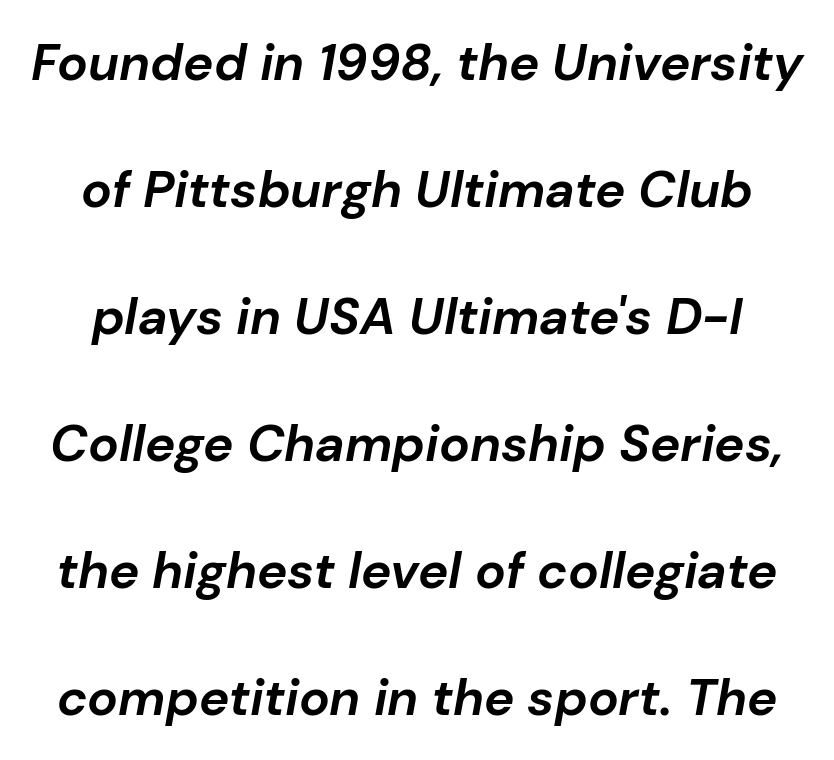
The image shows 51 px bold type, italic (leaning right); set loose line spacing (2.49x), normal letter spacing, not underlined; low stroke contrast and a medium x-height.
